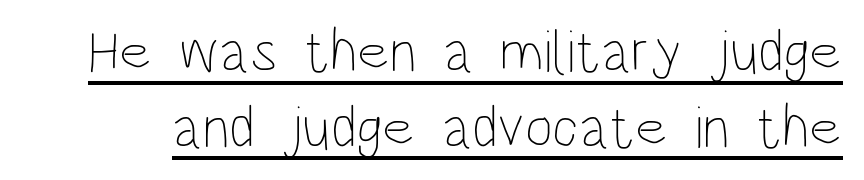
{"italic": "no", "bold": "no", "weight": "thin", "width": "condensed", "stroke_contrast": "low", "x_height": "large", "monospaced": "no", "underline": "yes", "line_spacing": "normal", "line_spacing_ratio": 1.26, "letter_spacing": "normal", "letter_spacing_em": 0.0, "glyph_px": 60}
